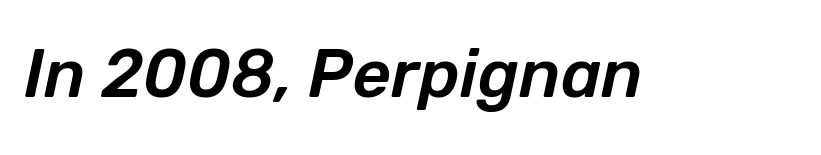
{"italic": "yes", "lean": "right", "slant_degrees": 12, "width": "normal", "stroke_contrast": "low", "x_height": "medium", "monospaced": "no", "underline": "no", "letter_spacing": "normal", "letter_spacing_em": 0.0, "glyph_px": 67}
